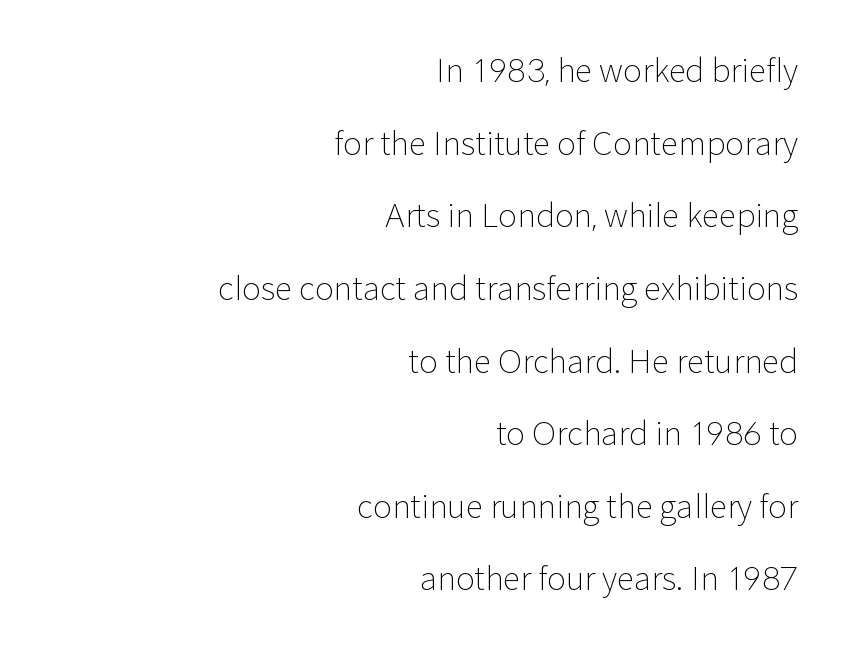
Observe the absence of serifs on each vertical stroke in this sample. Baseline-to-baseline distance is far greater than the letter height. In terms of letterspacing, this is plain default setting. The passage shown is typed in a proportional face where columns would drift.
